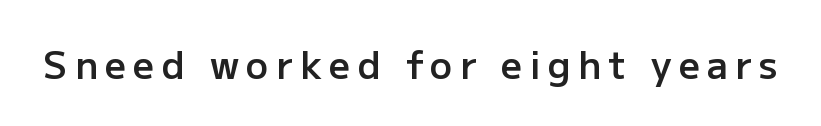
The image shows 37 px semibold sans-serif type, upright; set unusually wide letter spacing (+0.2 em), not underlined; low stroke contrast and a medium x-height.
